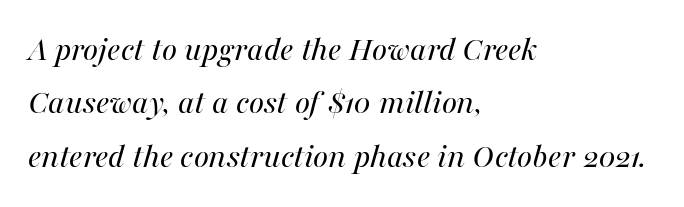
Q: Is the text bold? A: No.
Q: Is the text italic (slanted)? A: Yes, it leans right by about 16 degrees.
Q: Is the text underlined? A: No.
Q: How is the paragraph aligned? A: Left-aligned.
Q: Is the spacing between letters normal or unusually wide? A: Normal.
Q: Is the spacing between lines tight, normal or loose? A: Normal.
Q: Width (condensed, normal, or wide)? A: Normal.
Q: Stroke contrast? A: Medium.
Q: x-height? A: Medium.
Q: Monospaced? A: No.
